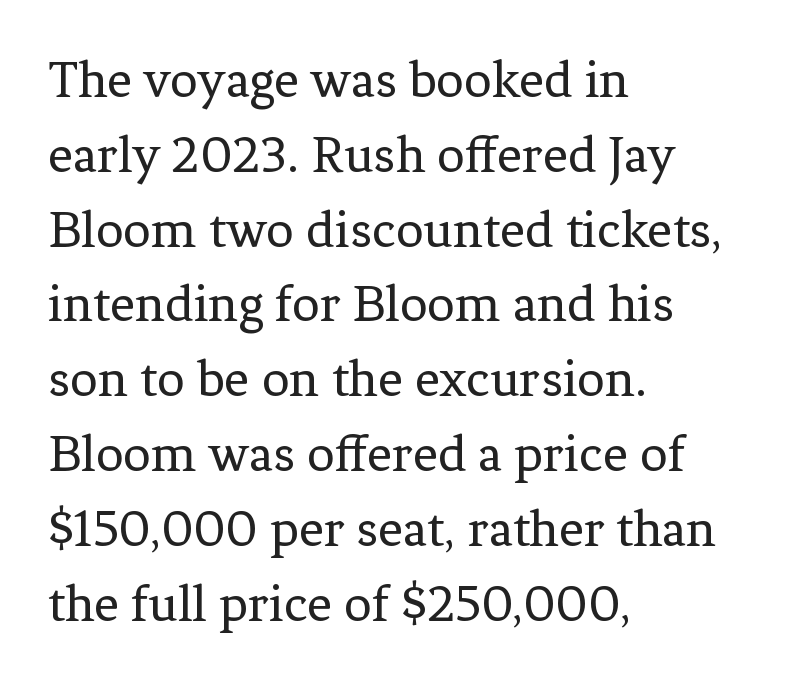
Q: Is the text bold? A: No.
Q: Is the text italic (slanted)? A: No, it is upright.
Q: Is the typeface a serif or a sans-serif typeface? A: Serif.
Q: Is the text underlined? A: No.
Q: How is the paragraph aligned? A: Left-aligned.
Q: Is the spacing between letters normal or unusually wide? A: Normal.
Q: Is the spacing between lines tight, normal or loose? A: Normal.
Q: Width (condensed, normal, or wide)? A: Normal.
Q: Stroke contrast? A: Low.
Q: x-height? A: Medium.
Q: Monospaced? A: No.
